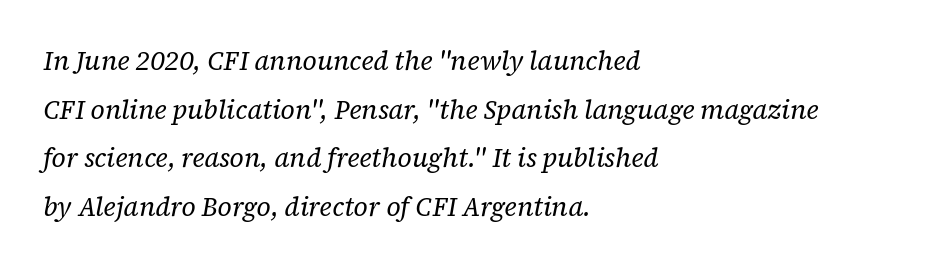
Does the lettering tilt? It does — this is italic. Nobody drew a line under any word here. Here the glyphs are tracked normally, forming tight word shapes. Short and long lines alike share a common starting point at left.
